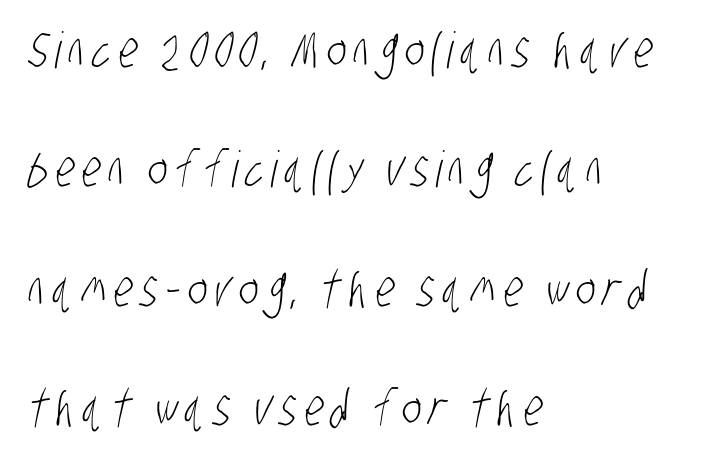
The image shows 50 px light, condensed sans-serif type; set left-aligned, loose line spacing (2.39x), not underlined; low stroke contrast and a large x-height.
